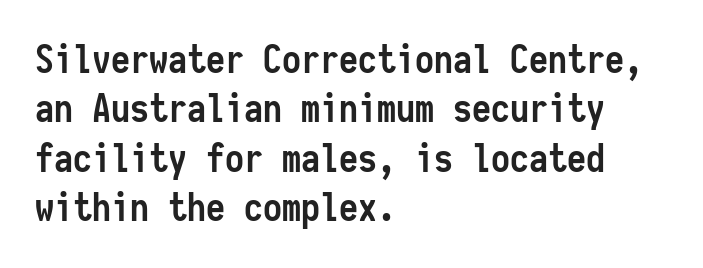
The image shows 38 px semibold, condensed sans-serif type, upright, monospaced; set left-aligned, normal line spacing (1.3x), normal letter spacing, not underlined; low stroke contrast and a medium x-height.
